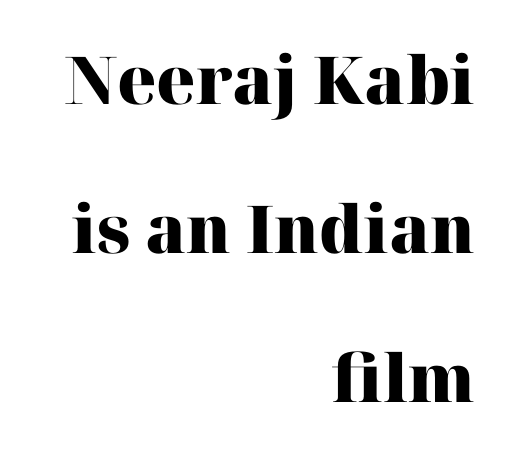
Q: Is the text bold? A: Yes.
Q: Is the text italic (slanted)? A: No, it is upright.
Q: Is the typeface a serif or a sans-serif typeface? A: Serif.
Q: Is the text underlined? A: No.
Q: How is the paragraph aligned? A: Right-aligned.
Q: Is the spacing between letters normal or unusually wide? A: Normal.
Q: Is the spacing between lines tight, normal or loose? A: Loose.
Q: Width (condensed, normal, or wide)? A: Normal.
Q: Stroke contrast? A: High.
Q: x-height? A: Medium.
Q: Monospaced? A: No.
